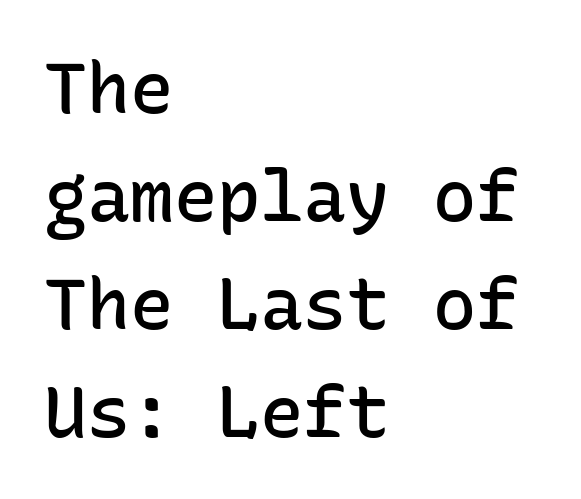
A typesetter would call this leading conventional body-copy spacing. Monospaced: the letters line up in strict vertical columns. Does extra space separate the letters? No, they use regular spacing. Every character sits straight up, as roman type does. Honestly, there is no underline to notice here at all. What kind of face is this? One without serifs — a sans.
